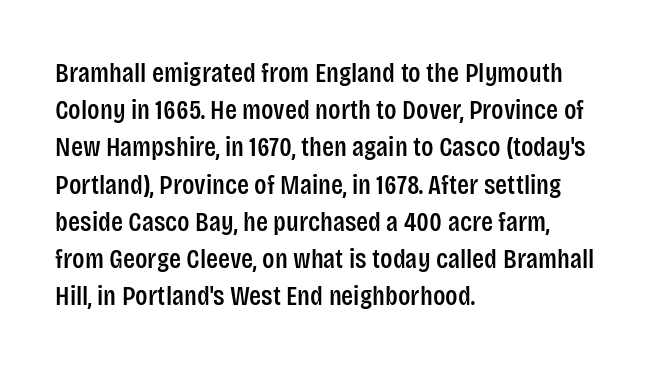
Q: Is the text italic (slanted)? A: No, it is upright.
Q: Is the typeface a serif or a sans-serif typeface? A: Sans-serif.
Q: Is the text underlined? A: No.
Q: How is the paragraph aligned? A: Left-aligned.
Q: Is the spacing between letters normal or unusually wide? A: Normal.
Q: Is the spacing between lines tight, normal or loose? A: Normal.
Q: Width (condensed, normal, or wide)? A: Condensed.
Q: Stroke contrast? A: Low.
Q: x-height? A: Large.
Q: Monospaced? A: No.
